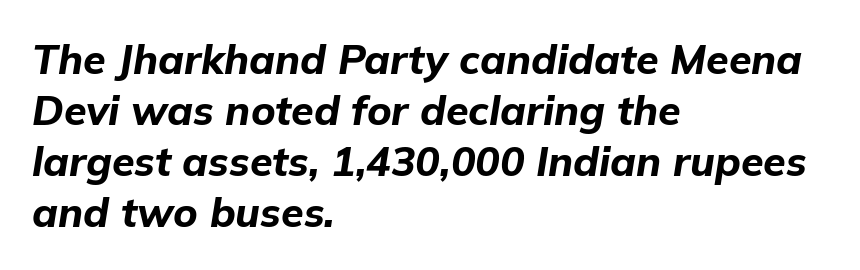
Q: Is the text bold? A: Yes.
Q: Is the text italic (slanted)? A: Yes, it leans right by about 9 degrees.
Q: Is the text underlined? A: No.
Q: How is the paragraph aligned? A: Left-aligned.
Q: Is the spacing between letters normal or unusually wide? A: Normal.
Q: Width (condensed, normal, or wide)? A: Normal.
Q: Stroke contrast? A: Low.
Q: x-height? A: Medium.
Q: Monospaced? A: No.
